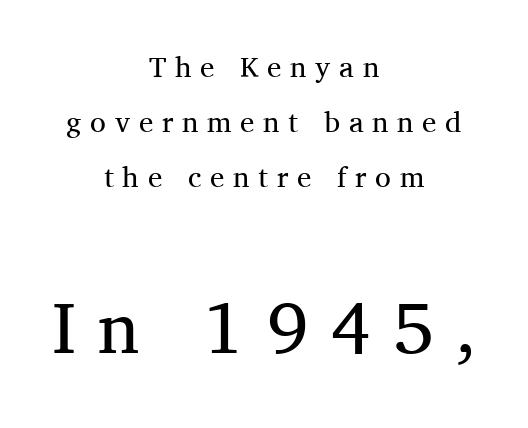
Glyph-to-glyph distance is far greater than everyday printed text. This sample uses a serif face. The weight tops out at a normal text grade. Note: smaller setting up top, larger setting below.
